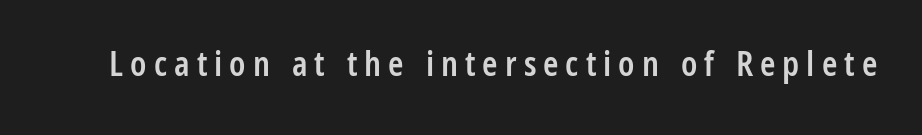
These lines are composed in type without serifs. Check the space under the baseline: it is left empty. Compared with an ordinary text face, these strokes are moderately heavier — a semibold. Compared with typical body copy, the letter spacing here is much looser. You could not count columns in this text — the font is proportionally spaced. The letters stand straight up with perfectly vertical stems.
